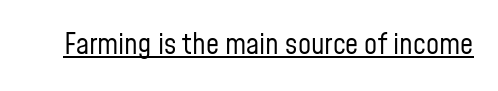
{"serif": "no", "italic": "no", "bold": "no", "weight": "regular", "width": "condensed", "stroke_contrast": "low", "x_height": "medium", "monospaced": "no", "underline": "yes", "letter_spacing": "normal", "letter_spacing_em": 0.0, "glyph_px": 29}
